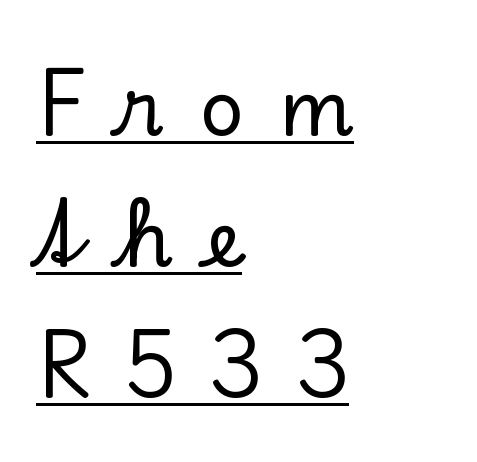
Q: Is the text italic (slanted)? A: No, it is upright.
Q: Is the text underlined? A: Yes.
Q: How is the paragraph aligned? A: Left-aligned.
Q: Is the spacing between letters normal or unusually wide? A: Unusually wide.
Q: Is the spacing between lines tight, normal or loose? A: Normal.
Q: Width (condensed, normal, or wide)? A: Normal.
Q: Stroke contrast? A: Low.
Q: x-height? A: Small.
Q: Monospaced? A: No.
